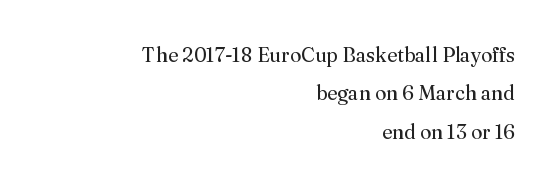
Widely set lines give the paragraph a tall, airy silhouette. The passage is arranged like a letterhead date or caption credit — flush right. Default kerning and tracking; the words read as compact shapes. No heavy texture on the line: the type isn't bold. Anything drawn beneath the words? Only blank space. Rendered with straight, roman letterforms.
